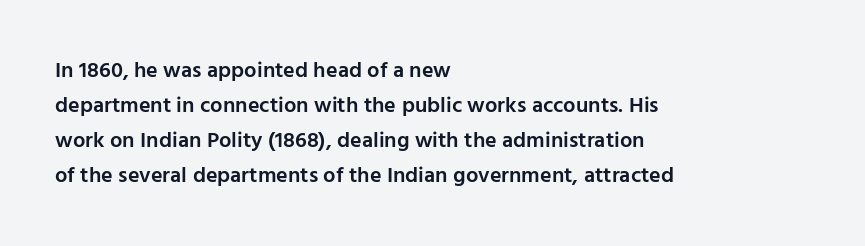
{"italic": "no", "bold": "semi", "underline": "no", "align": "left", "line_spacing": "normal", "line_spacing_ratio": 1.59, "letter_spacing": "normal", "letter_spacing_em": 0.0, "glyph_px": 22}
